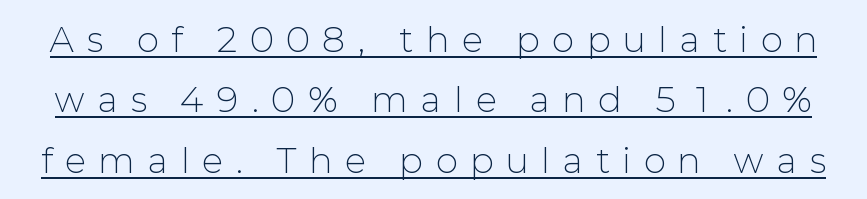
Like a heading marked for emphasis, these lines bear an underscore. Characters follow at a spacing far wider than the type designer built in. No extra ink here — the face is not bold. The type sits square on the baseline with zero lean.
